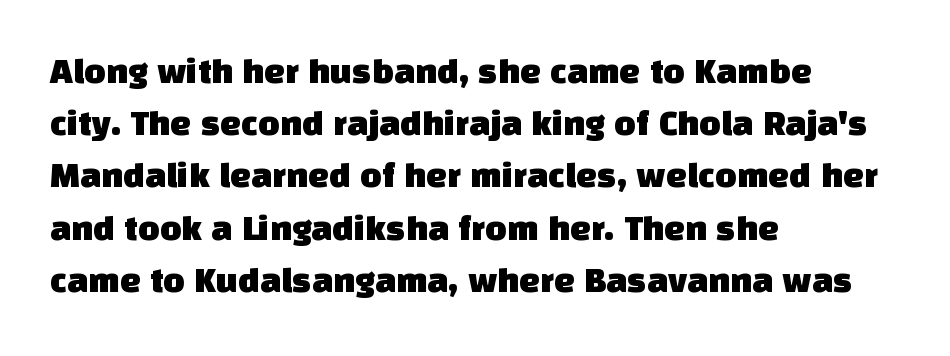
Q: Is the typeface a serif or a sans-serif typeface? A: Sans-serif.
Q: Is the text underlined? A: No.
Q: How is the paragraph aligned? A: Left-aligned.
Q: Is the spacing between letters normal or unusually wide? A: Normal.
Q: Is the spacing between lines tight, normal or loose? A: Normal.
Q: Width (condensed, normal, or wide)? A: Normal.
Q: Stroke contrast? A: Low.
Q: x-height? A: Large.
Q: Monospaced? A: No.
